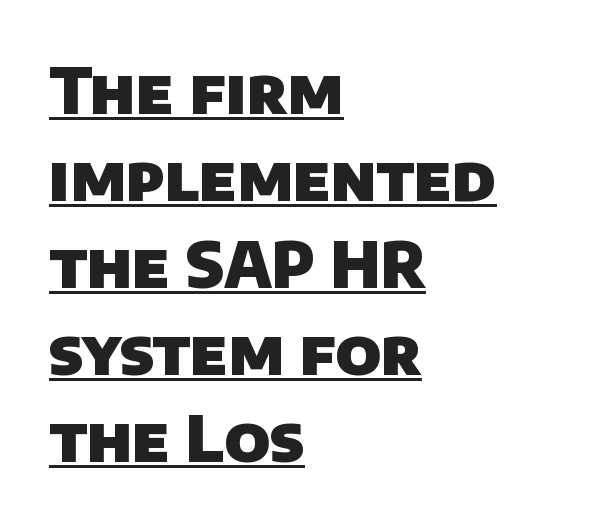
Q: Is the text bold? A: Yes.
Q: Is the typeface a serif or a sans-serif typeface? A: Sans-serif.
Q: Is the text underlined? A: Yes.
Q: How is the paragraph aligned? A: Left-aligned.
Q: Is the spacing between letters normal or unusually wide? A: Normal.
Q: Is the spacing between lines tight, normal or loose? A: Normal.
Q: Width (condensed, normal, or wide)? A: Normal.
Q: Stroke contrast? A: Low.
Q: x-height? A: Large.
Q: Monospaced? A: No.
